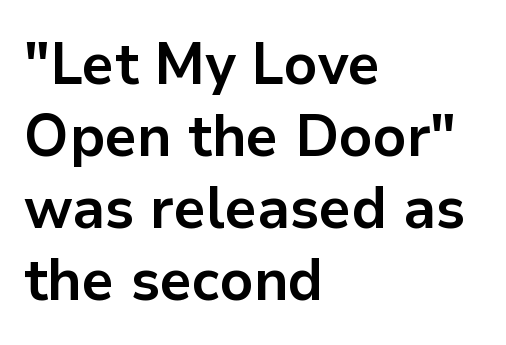
This rendering features lettering with no underline. Check where the strokes stop: nothing finishes them off — pure sans. Typesetter's note: full bold, strokes at maximum text heaviness. These lines are rendered in a variable-pitch font. Does extra space separate the letters? No, they use regular spacing.
